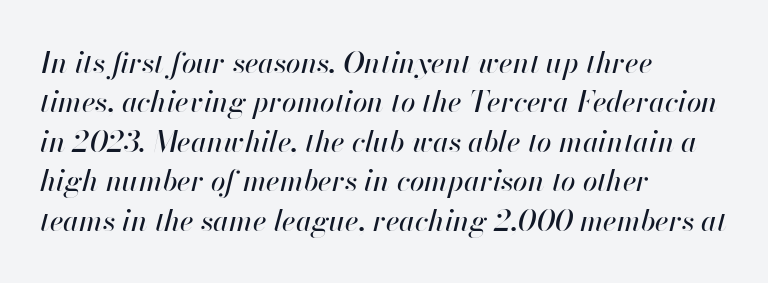
The axis of the letterforms is tilted away from vertical. The rag falls on the right side of this text block. The space between consecutive lines is moderate. Honestly, the letter spacing is just normal — you wouldn't notice it. Any mark beneath the type? The region is blank. The letters advance in unequal steps, a hallmark of proportional type.
